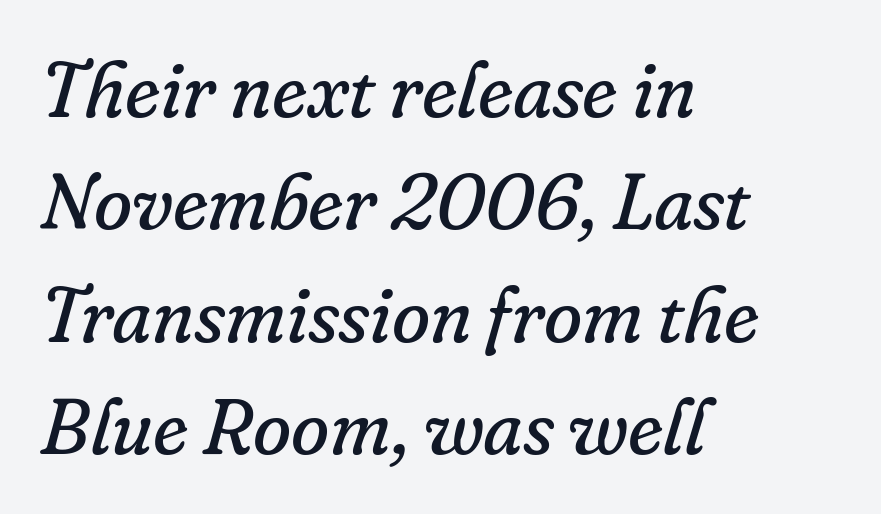
The image shows 78 px regular-weight serif type, italic (leaning right); set left-aligned, normal line spacing (1.44x), normal letter spacing, not underlined; low stroke contrast and a small x-height.
